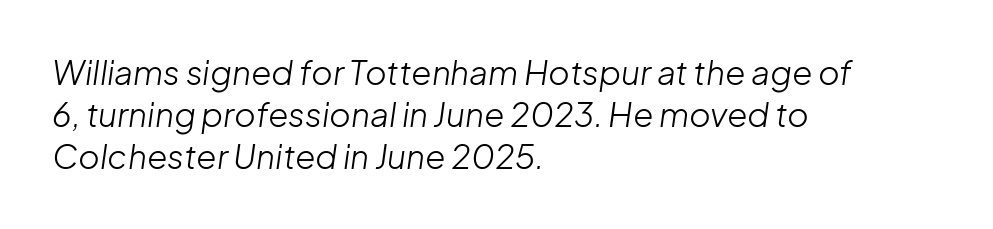
Q: Is the text bold? A: No.
Q: Is the text italic (slanted)? A: Yes, it leans right by about 8 degrees.
Q: Is the text underlined? A: No.
Q: How is the paragraph aligned? A: Left-aligned.
Q: Is the spacing between letters normal or unusually wide? A: Normal.
Q: Is the spacing between lines tight, normal or loose? A: Normal.
Q: Width (condensed, normal, or wide)? A: Normal.
Q: Stroke contrast? A: Low.
Q: x-height? A: Medium.
Q: Monospaced? A: No.
